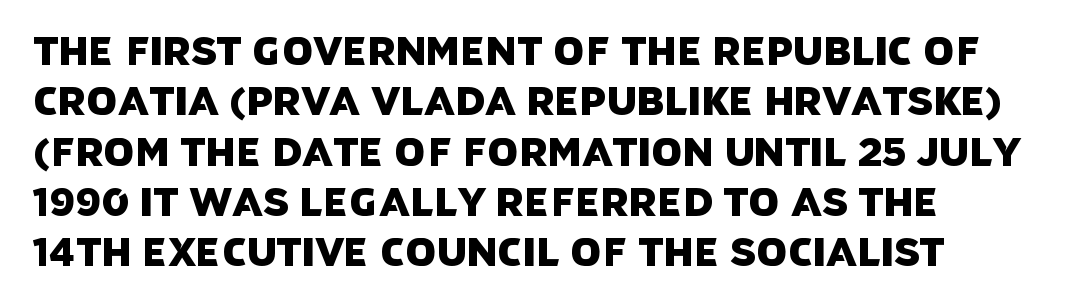
The passage shown is typeset with a sans-serif family. Proportional: the letters do not fall into vertical columns. Tracking here is standard; glyphs follow each other at the usual distance. The setting favours the left margin, as ordinary paragraphs usually do. Normally led — the rows are evenly, conventionally spaced. Descenders hang freely into open space.
